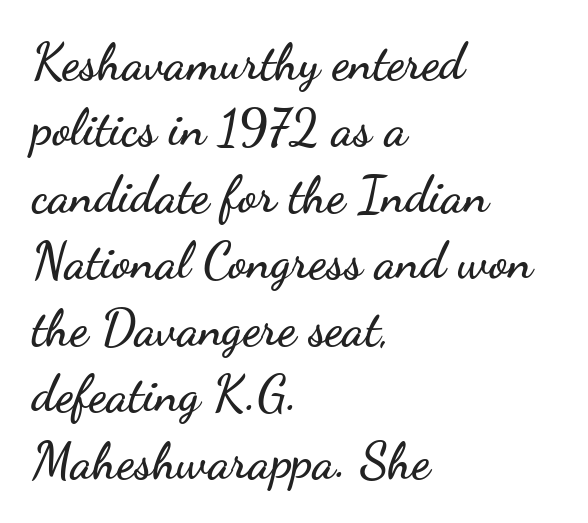
{"serif": "no", "width": "wide", "stroke_contrast": "low", "x_height": "small", "monospaced": "no", "underline": "no", "align": "left", "line_spacing": "normal", "line_spacing_ratio": 1.33, "letter_spacing": "normal", "letter_spacing_em": 0.0, "glyph_px": 50}
